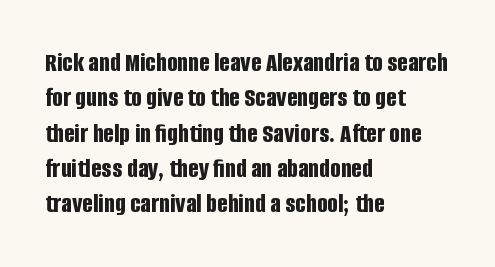
Q: Is the text bold? A: Yes.
Q: Is the text italic (slanted)? A: No, it is upright.
Q: Is the typeface a serif or a sans-serif typeface? A: Sans-serif.
Q: Is the text underlined? A: No.
Q: How is the paragraph aligned? A: Left-aligned.
Q: Is the spacing between letters normal or unusually wide? A: Normal.
Q: Is the spacing between lines tight, normal or loose? A: Normal.
Q: Width (condensed, normal, or wide)? A: Condensed.
Q: Stroke contrast? A: Low.
Q: x-height? A: Large.
Q: Monospaced? A: No.
